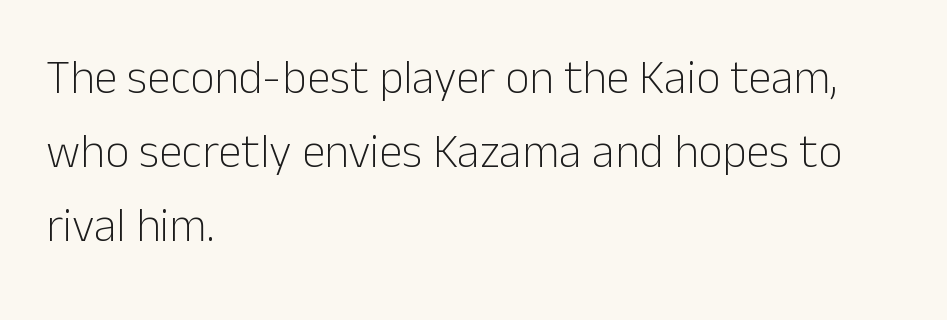
You can tell it's not italic because the verticals are truly vertical. The typeface has the unassuming heft of standard copy or less. Looks like regular typesetting: each glyph gets only the width it needs. The horizontal fit of the characters is conventional and even. Notice how the passage keeps a crisp vertical edge on the left only. The font family rendered here belongs to the sans-serif group.
